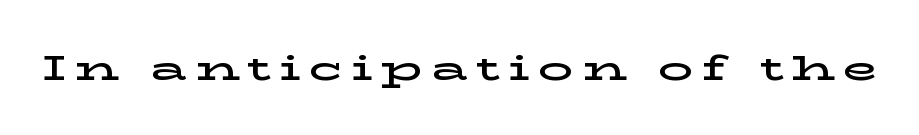
Any mark beneath the type? The region is blank. This rendering widens character spacing well past its baseline value. The letters stand straight up with perfectly vertical stems. Font category for this specimen: serif. Do the characters align in a grid? No, the font is proportional.
